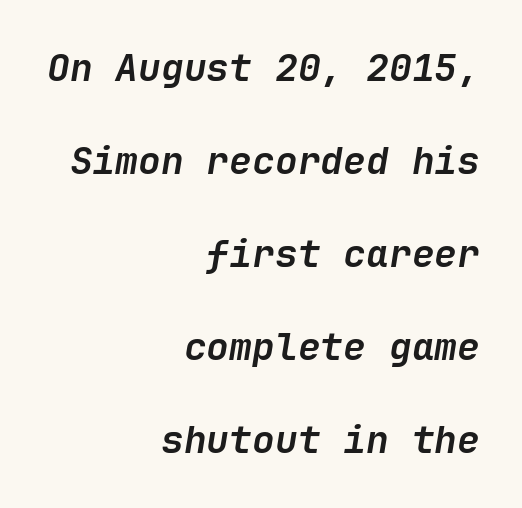
The image shows 38 px semibold type, italic (leaning right); set right-aligned, loose line spacing (2.45x), normal letter spacing, not underlined; low stroke contrast and a medium x-height.
